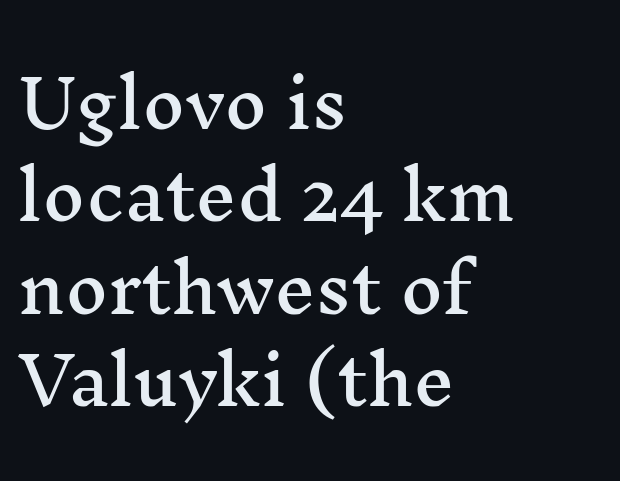
Bare-footed words on every line. Typeset ragged right — the left edge is the straight one. To sum up the face: it has serifs. Every character sits straight up, as roman type does. A typesetter would call this proportional, since set widths differ per character. Inter-character spacing is left at the font's built-in metrics.
